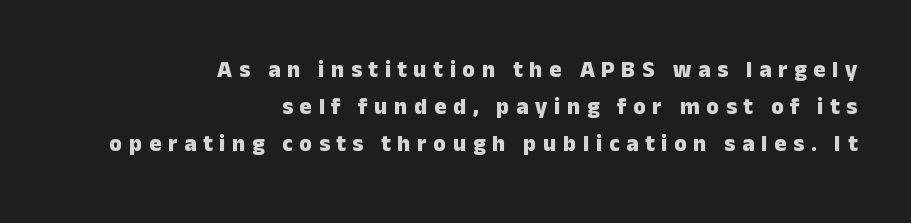
The image shows 23 px bold type, upright; set right-aligned, normal line spacing (1.61x), unusually wide letter spacing (+0.29 em), not underlined.
